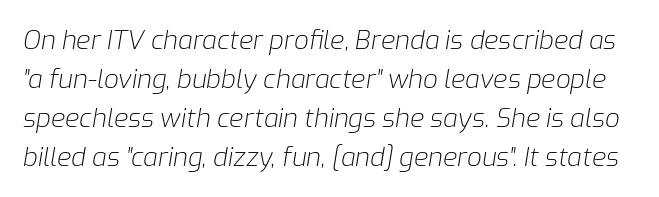
The font's italic variant was chosen for this text. Check under the words: just untouched page. In terms of leading, this rendering sits right in the middle. The letters look calm and open, with moderate or lighter stems. Tracking value appears to be zero — textbook default spacing.
